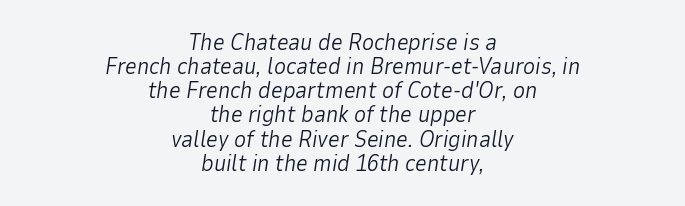
The image shows 23 px text type, italic (leaning right); set centered, tight line spacing (1.05x), normal letter spacing, not underlined.
